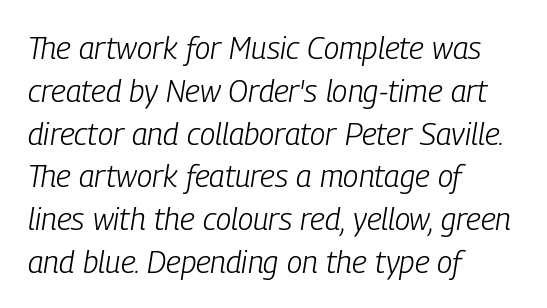
{"italic": "yes", "lean": "right", "slant_degrees": 9, "bold": "no", "weight": "light", "width": "condensed", "stroke_contrast": "low", "x_height": "medium", "monospaced": "no", "underline": "no", "align": "left", "line_spacing": "normal", "line_spacing_ratio": 1.38, "letter_spacing": "normal", "letter_spacing_em": 0.0, "glyph_px": 31}
